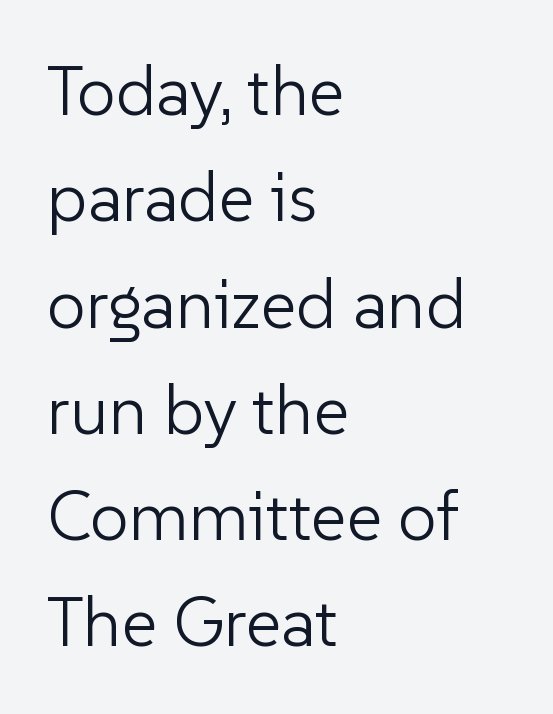
Q: Is the text bold? A: No.
Q: Is the text italic (slanted)? A: No, it is upright.
Q: Is the typeface a serif or a sans-serif typeface? A: Sans-serif.
Q: Is the text underlined? A: No.
Q: How is the paragraph aligned? A: Left-aligned.
Q: Is the spacing between letters normal or unusually wide? A: Normal.
Q: Is the spacing between lines tight, normal or loose? A: Normal.
Q: Width (condensed, normal, or wide)? A: Normal.
Q: Stroke contrast? A: Low.
Q: x-height? A: Medium.
Q: Monospaced? A: No.
